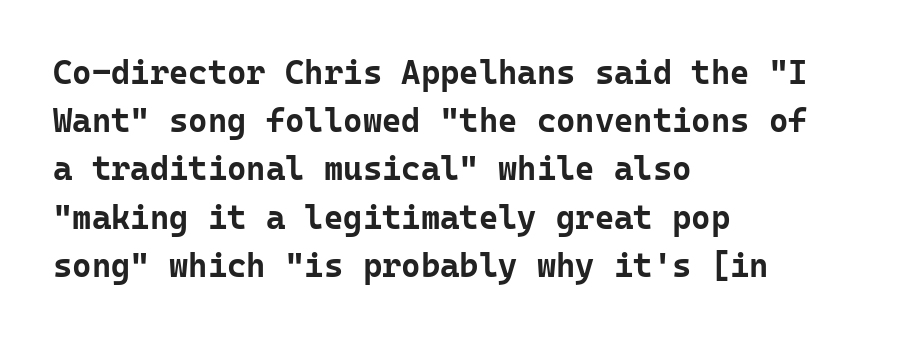
The image shows 33 px bold sans-serif type, upright, monospaced; set left-aligned, normal line spacing (1.46x), normal letter spacing, not underlined; low stroke contrast and a medium x-height.
